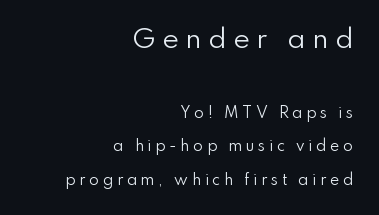
Reading top to bottom, the characters get smaller at the block break. The rag falls on the left side of this text block. The gap between lines stays unmarked. The leading is generous, giving the passage an open texture.
